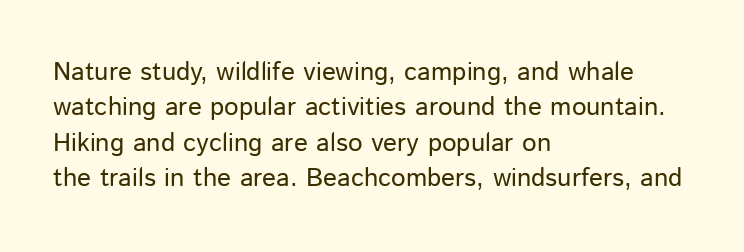
Vertically, the passage feels balanced, rows spaced as you'd expect. No italicization has been applied; the sample stays upright. A bare baseline throughout the passage. Think standard paragraph weight, or any step lighter than that.
